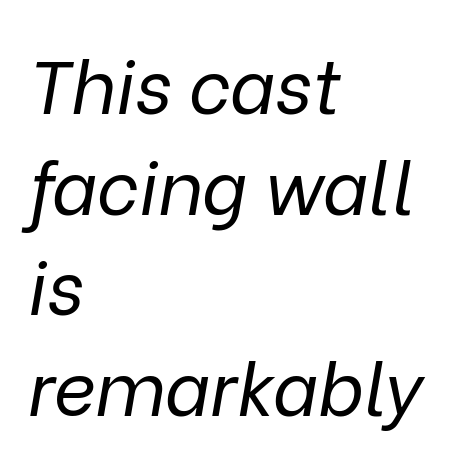
Where is the straight margin? On the left. Stem width sits at or under what a default text font uses. Spacing between characters is what you'd get straight out of the box. Emphasis-style slanted type is in use. Leading matches the norm, producing a regular column.
